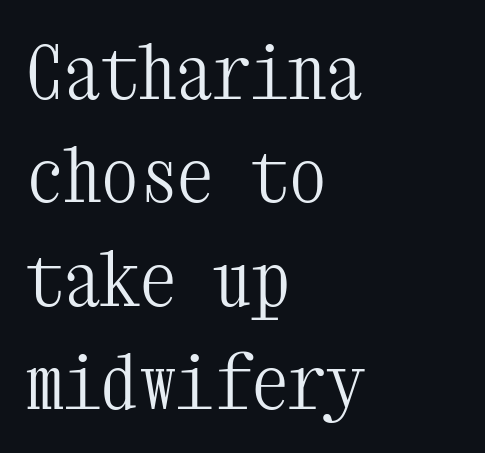
{"serif": "yes", "italic": "no", "bold": "no", "weight": "light", "width": "condensed", "stroke_contrast": "medium", "x_height": "medium", "monospaced": "yes", "underline": "no", "align": "left", "line_spacing": "normal", "line_spacing_ratio": 1.38, "letter_spacing": "normal", "letter_spacing_em": 0.0, "glyph_px": 75}
